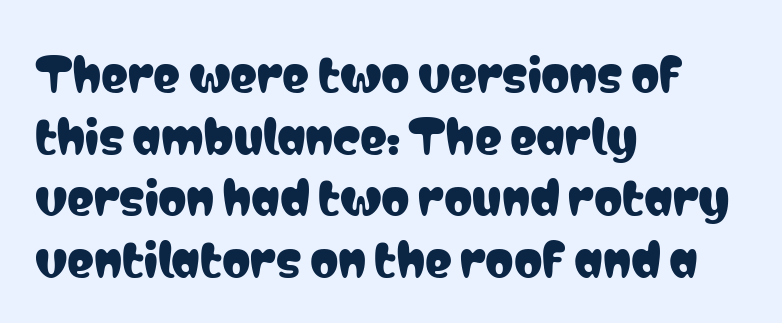
{"serif": "no", "italic": "no", "width": "condensed", "stroke_contrast": "low", "x_height": "medium", "monospaced": "no", "underline": "no", "align": "left", "line_spacing": "normal", "line_spacing_ratio": 1.37, "letter_spacing": "normal", "letter_spacing_em": 0.0, "glyph_px": 45}
